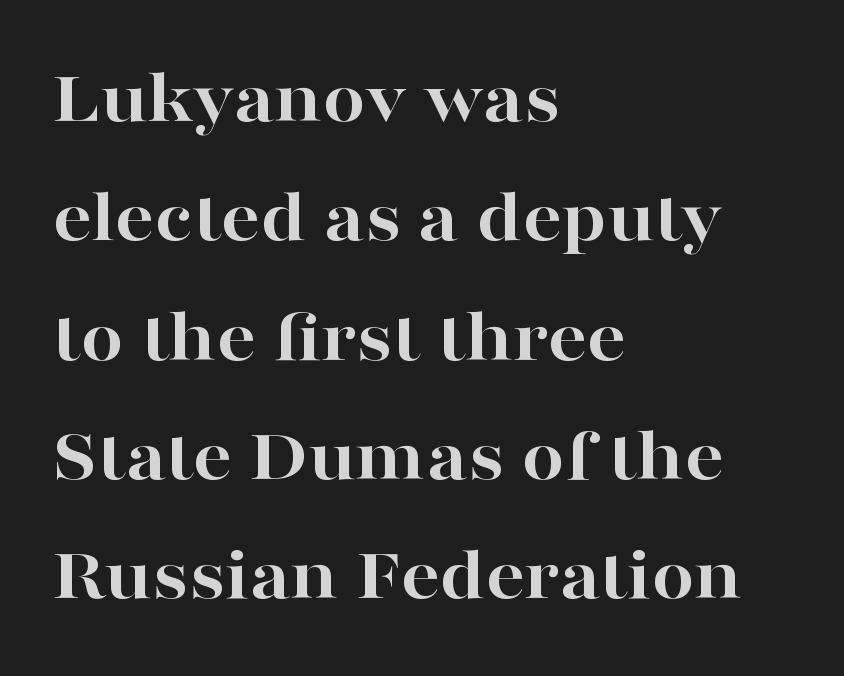
The image shows 77 px bold, wide serif type, upright; set left-aligned, normal line spacing (1.55x), normal letter spacing, not underlined; high stroke contrast and a medium x-height.
